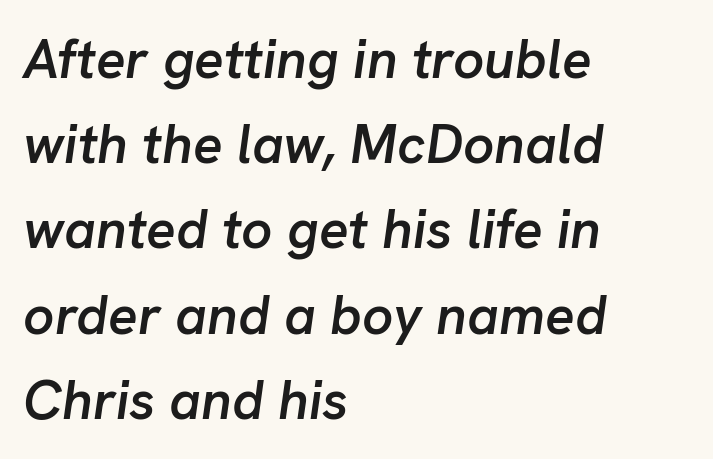
{"italic": "yes", "lean": "right", "slant_degrees": 8, "bold": "semi", "weight": "semibold", "width": "normal", "stroke_contrast": "low", "x_height": "medium", "monospaced": "no", "underline": "no", "align": "left", "line_spacing": "normal", "line_spacing_ratio": 1.55, "letter_spacing": "normal", "letter_spacing_em": 0.0, "glyph_px": 55}
